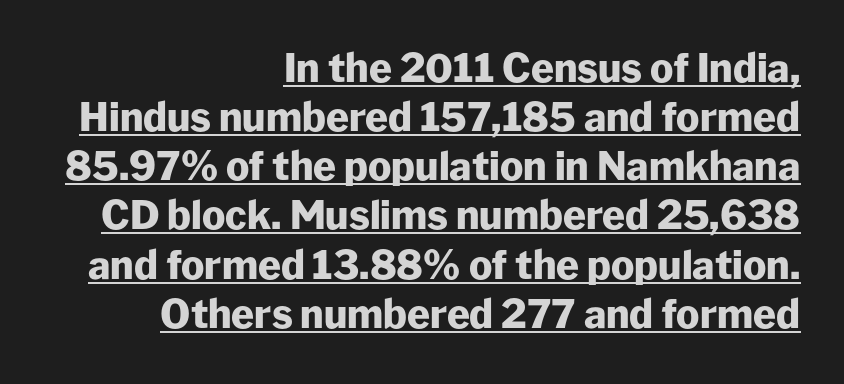
The rendering uses a bold face; every stroke is thick and dark. Is there much room between lines? A standard amount, neither cramped nor airy. Caption: standard tracking, unaltered. Upright lettering throughout. Caption: lettering with a line underneath. I'd call this a sans setting — the letters go barefoot.
